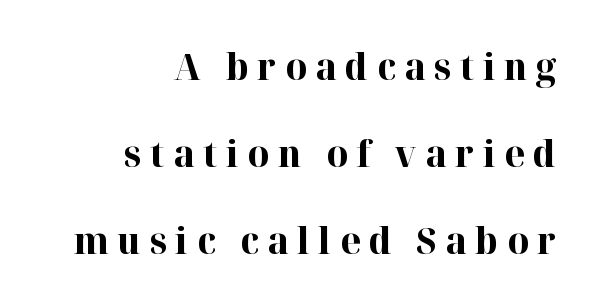
Tracking value appears strongly positive — letters spread wide. Words float on clear page, feet unadorned. The letters advance in unequal steps, a hallmark of proportional type. Letterform terminals end in serifs throughout the passage. Where is the straight margin? On the right.
